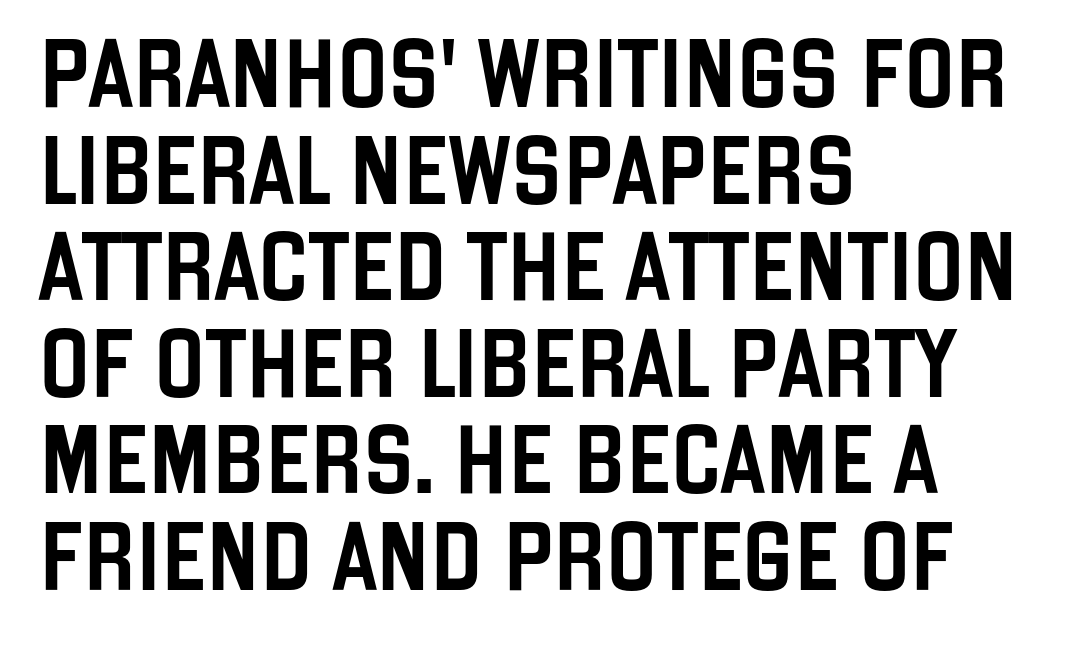
{"serif": "no", "italic": "no", "width": "condensed", "stroke_contrast": "low", "x_height": "large", "monospaced": "no", "underline": "no", "align": "left", "line_spacing": "normal", "line_spacing_ratio": 1.42, "letter_spacing": "normal", "letter_spacing_em": 0.0, "glyph_px": 68}
